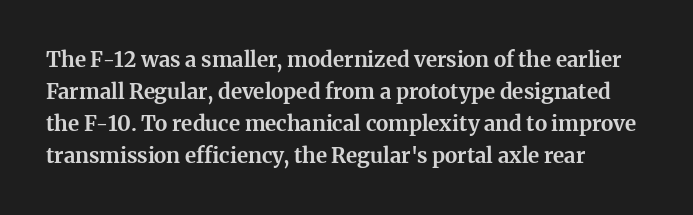
The type sits square on the baseline with zero lean. Summary of weight: heavy, a full bold. Interline gaps are of average width in this sample. The type is set solid horizontally, with unmodified tracking. Underline: absent.
